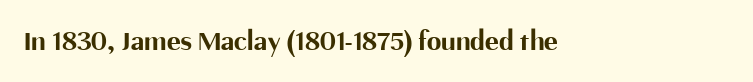
{"serif": "no", "italic": "no", "bold": "yes", "weight": "bold", "width": "normal", "stroke_contrast": "medium", "x_height": "medium", "monospaced": "no", "underline": "no", "letter_spacing": "normal", "letter_spacing_em": 0.0, "glyph_px": 29}
